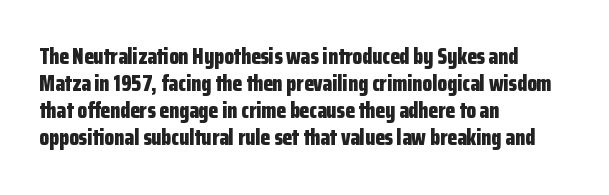
Q: Is the text bold? A: Yes.
Q: Is the text italic (slanted)? A: No, it is upright.
Q: Is the text underlined? A: No.
Q: How is the paragraph aligned? A: Left-aligned.
Q: Is the spacing between letters normal or unusually wide? A: Normal.
